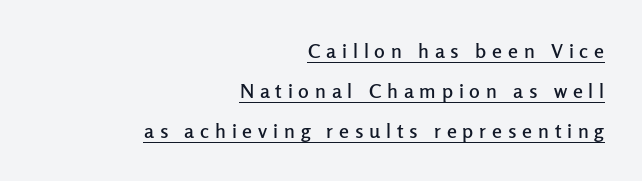
The text block is weighted toward the right margin, trailing off unevenly leftward. The passage shown stacks its lines with a broad gap. In terms of posture, this sample is upright. The passage shown is underscored from start to finish. Look at the tracking — it's clearly loosened, letters drifting apart.
